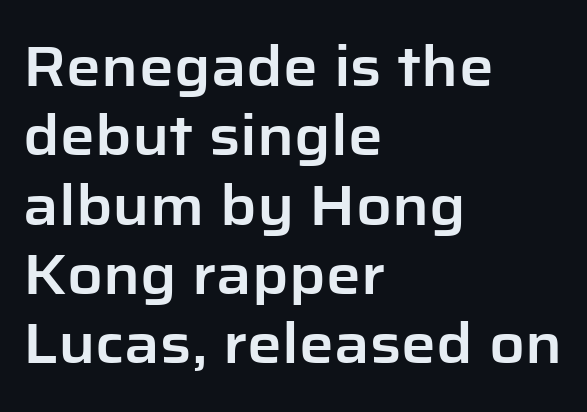
Q: Is the text italic (slanted)? A: No, it is upright.
Q: Is the typeface a serif or a sans-serif typeface? A: Sans-serif.
Q: Is the text underlined? A: No.
Q: How is the paragraph aligned? A: Left-aligned.
Q: Is the spacing between letters normal or unusually wide? A: Normal.
Q: Is the spacing between lines tight, normal or loose? A: Normal.
Q: Width (condensed, normal, or wide)? A: Normal.
Q: Stroke contrast? A: Low.
Q: x-height? A: Medium.
Q: Monospaced? A: No.
